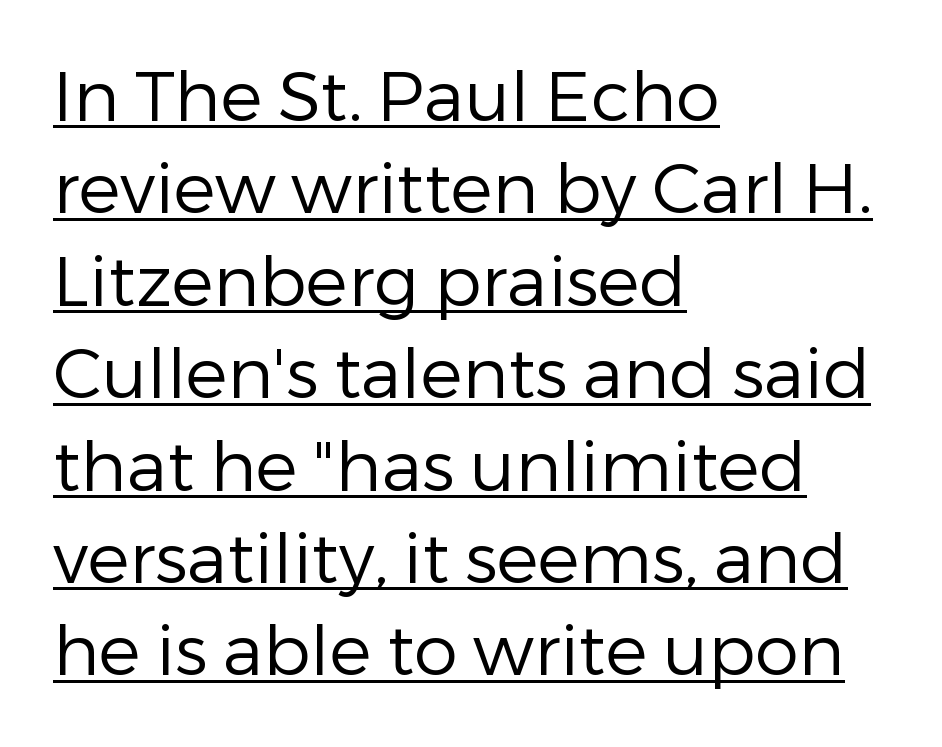
{"serif": "no", "italic": "no", "bold": "no", "weight": "regular", "width": "normal", "stroke_contrast": "low", "x_height": "medium", "monospaced": "no", "underline": "yes", "align": "left", "line_spacing": "normal", "line_spacing_ratio": 1.32, "letter_spacing": "normal", "letter_spacing_em": 0.0, "glyph_px": 70}
